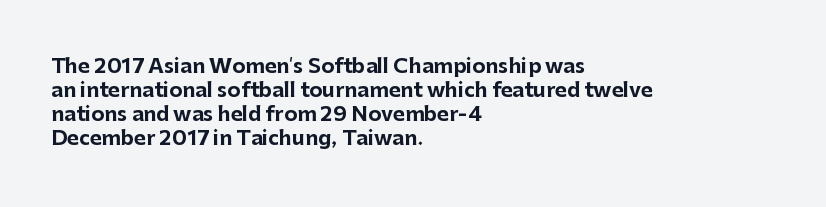
Q: Is the text bold? A: Yes.
Q: Is the text italic (slanted)? A: No, it is upright.
Q: Is the text underlined? A: No.
Q: How is the paragraph aligned? A: Left-aligned.
Q: Is the spacing between letters normal or unusually wide? A: Normal.
